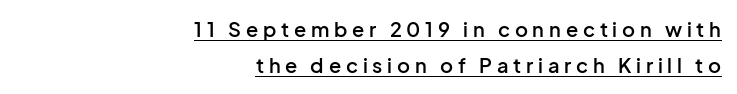
Loose tracking; the words dissolve into strings of separated letters. Look at the stroke-to-counter ratio: somewhat heavy, a semibold. Vertical strokes here are truly vertical. Teacher's note: observe the even right margin — that is flush-right alignment.
